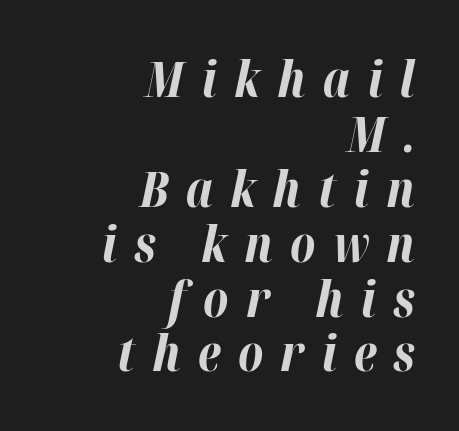
{"italic": "yes", "lean": "right", "slant_degrees": 12, "bold": "yes", "weight": "bold", "width": "normal", "stroke_contrast": "high", "x_height": "medium", "monospaced": "no", "underline": "no", "align": "right", "line_spacing": "tight", "line_spacing_ratio": 1.12, "letter_spacing": "wide", "letter_spacing_em": 0.35, "glyph_px": 49}
